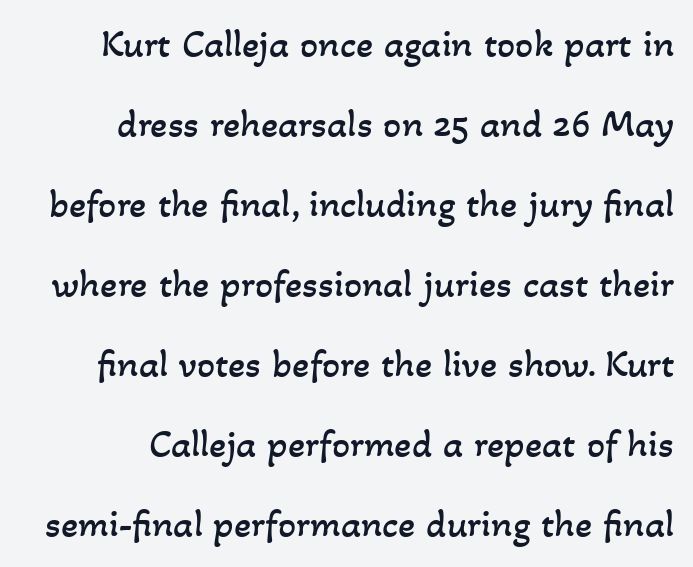
{"bold": "no", "weight": "regular", "width": "normal", "stroke_contrast": "low", "x_height": "small", "monospaced": "no", "underline": "no", "line_spacing": "loose", "line_spacing_ratio": 2.0, "letter_spacing": "normal", "letter_spacing_em": 0.0, "glyph_px": 40}
